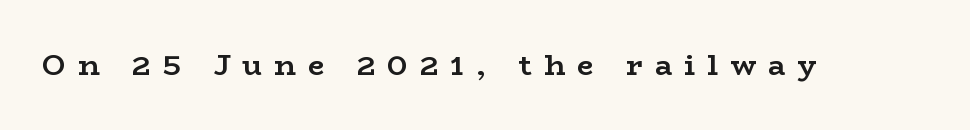
Q: Is the text bold? A: Yes.
Q: Is the text italic (slanted)? A: No, it is upright.
Q: Is the typeface a serif or a sans-serif typeface? A: Serif.
Q: Is the text underlined? A: No.
Q: Is the spacing between letters normal or unusually wide? A: Unusually wide.
Q: Width (condensed, normal, or wide)? A: Wide.
Q: Stroke contrast? A: Low.
Q: x-height? A: Medium.
Q: Monospaced? A: No.
